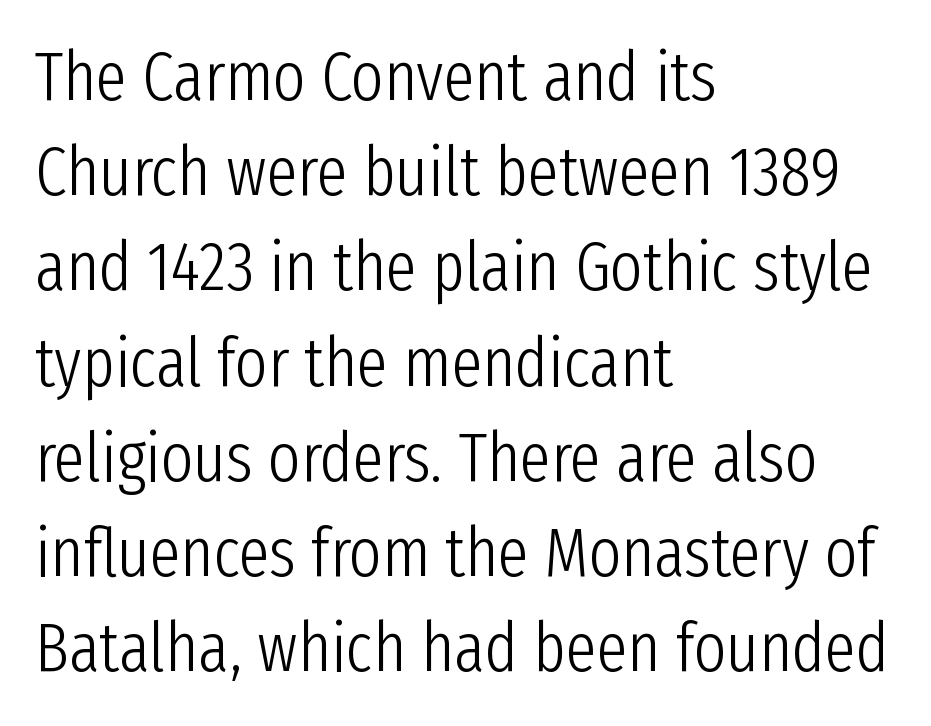
Q: Is the text bold? A: No.
Q: Is the text italic (slanted)? A: No, it is upright.
Q: Is the typeface a serif or a sans-serif typeface? A: Sans-serif.
Q: Is the text underlined? A: No.
Q: How is the paragraph aligned? A: Left-aligned.
Q: Is the spacing between letters normal or unusually wide? A: Normal.
Q: Is the spacing between lines tight, normal or loose? A: Normal.
Q: Width (condensed, normal, or wide)? A: Condensed.
Q: Stroke contrast? A: Low.
Q: x-height? A: Medium.
Q: Monospaced? A: No.
